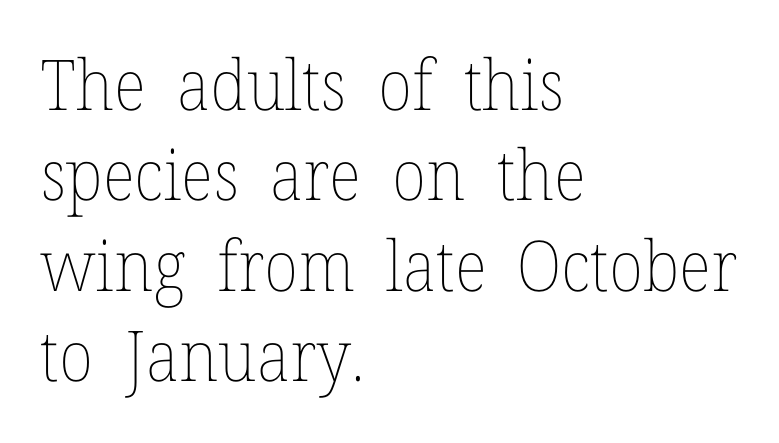
A normal amount of white space separates one row of letters from the next. The cut favours lightness, reaching ordinary text weight at its darkest. It's the straight-up-and-down kind of type. Default kerning and tracking; the words read as compact shapes. Short and long lines alike share a common starting point at left.
